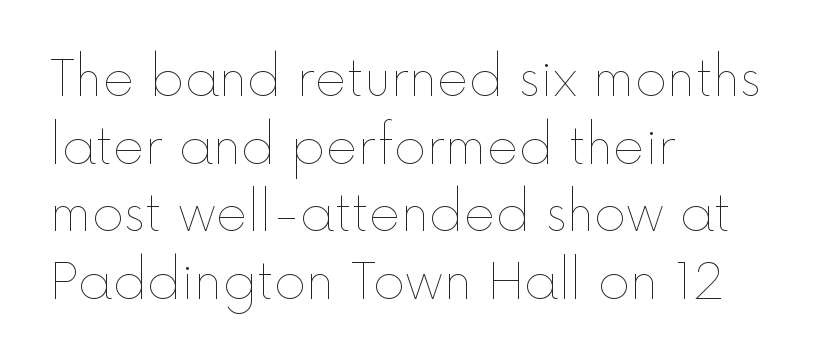
Line beginnings align vertically; line endings do not. Each letter keeps its own natural width here, so spacing adapts to shape. The gap between lines stays unmarked. Compared with typical body copy, the letter spacing here is the same.
